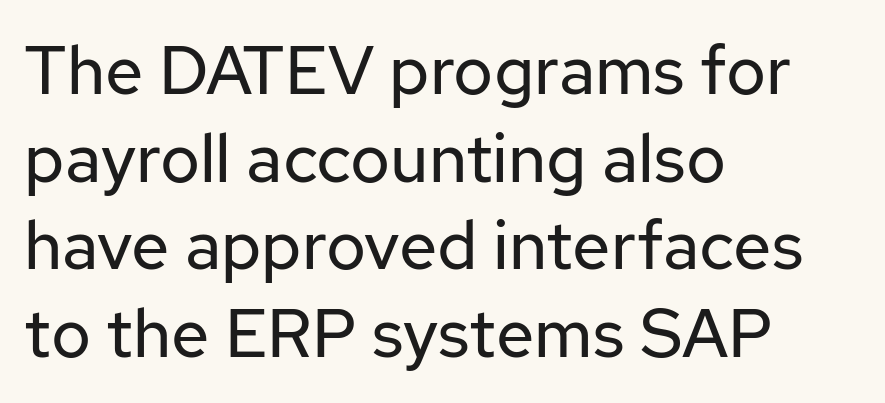
The typesetter chose a ragged-right arrangement here. Heft: none added — not bold. Observe the ordinary spacing: letters are neighbours, not strangers. The rendering uses natural spacing where letterforms have individual widths. Typographically, this falls in the sans-serif category.
